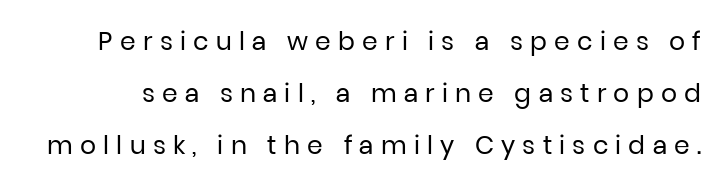
{"italic": "no", "bold": "no", "underline": "no", "line_spacing": "loose", "line_spacing_ratio": 2.08, "letter_spacing": "wide", "letter_spacing_em": 0.29, "glyph_px": 25}
